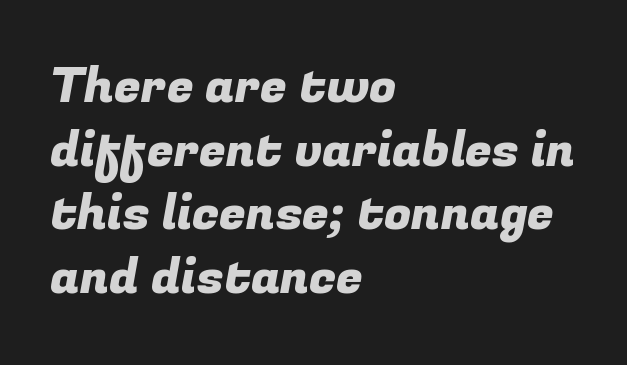
The image shows 49 px sans-serif type; set left-aligned, normal line spacing (1.3x), normal letter spacing, not underlined; low stroke contrast and a medium x-height.
